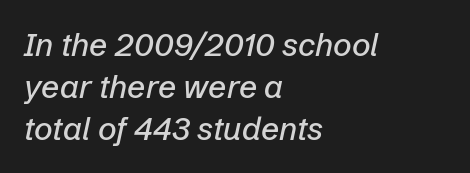
Leading: standard. The foot of each line stays bare and open. Does extra space separate the letters? No, they use regular spacing. Alignment: flush left. A typesetter would call this proportional, since set widths differ per character. Tall strokes in this sample are angled rather than plumb.
